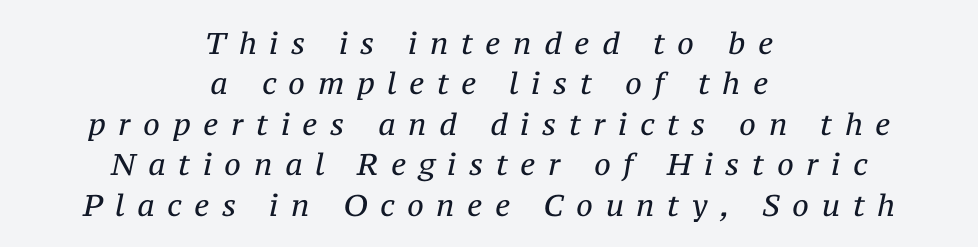
{"serif": "yes", "italic": "yes", "lean": "right", "slant_degrees": 12, "bold": "no", "weight": "regular", "width": "normal", "stroke_contrast": "medium", "x_height": "medium", "monospaced": "no", "underline": "no", "align": "center", "line_spacing": "normal", "line_spacing_ratio": 1.35, "letter_spacing": "wide", "letter_spacing_em": 0.42, "glyph_px": 30}
